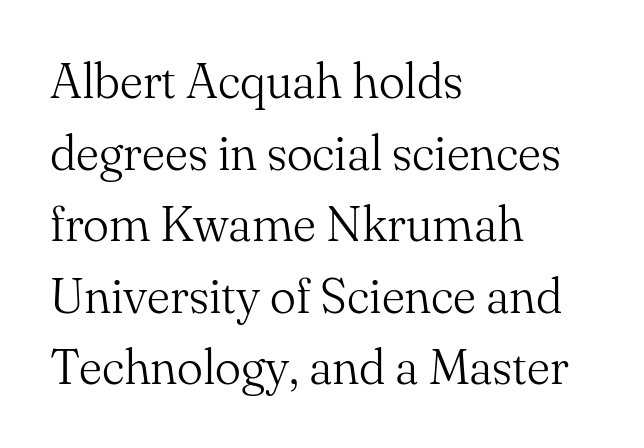
Q: Is the text bold? A: No.
Q: Is the text italic (slanted)? A: No, it is upright.
Q: Is the typeface a serif or a sans-serif typeface? A: Serif.
Q: Is the text underlined? A: No.
Q: How is the paragraph aligned? A: Left-aligned.
Q: Is the spacing between letters normal or unusually wide? A: Normal.
Q: Is the spacing between lines tight, normal or loose? A: Normal.
Q: Width (condensed, normal, or wide)? A: Normal.
Q: Stroke contrast? A: Medium.
Q: x-height? A: Small.
Q: Monospaced? A: No.
